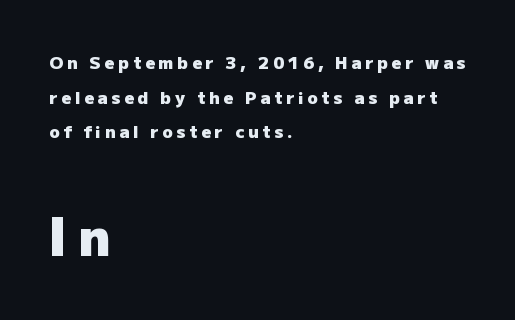
Q: Is the text bold? A: Yes.
Q: Is the text italic (slanted)? A: No, it is upright.
Q: Is the typeface a serif or a sans-serif typeface? A: Sans-serif.
Q: Is the text underlined? A: No.
Q: How is the paragraph aligned? A: Left-aligned.
Q: Is the spacing between letters normal or unusually wide? A: Unusually wide.
Q: Is the spacing between lines tight, normal or loose? A: Loose.
Q: Which block of text is set in a larger size, the first (top) or the second (bottom)? A: The second (bottom) one.
Q: Width (condensed, normal, or wide)? A: Normal.
Q: Stroke contrast? A: Low.
Q: x-height? A: Medium.
Q: Monospaced? A: No.
